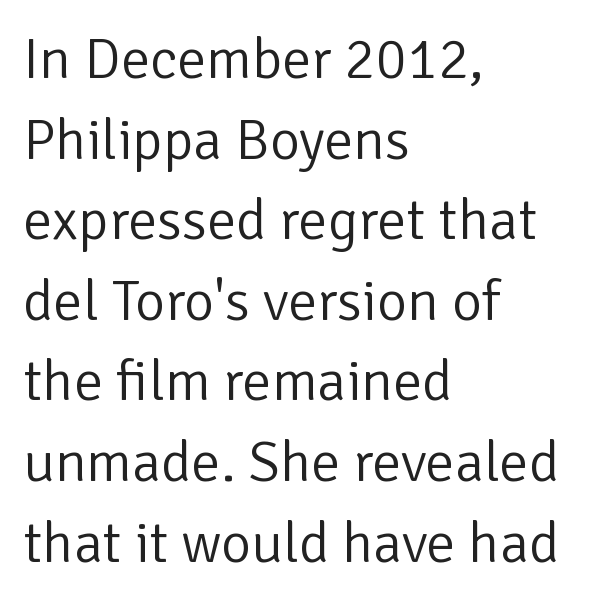
Q: Is the text bold? A: No.
Q: Is the text italic (slanted)? A: No, it is upright.
Q: Is the typeface a serif or a sans-serif typeface? A: Sans-serif.
Q: Is the text underlined? A: No.
Q: How is the paragraph aligned? A: Left-aligned.
Q: Is the spacing between letters normal or unusually wide? A: Normal.
Q: Is the spacing between lines tight, normal or loose? A: Normal.
Q: Width (condensed, normal, or wide)? A: Normal.
Q: Stroke contrast? A: Low.
Q: x-height? A: Medium.
Q: Monospaced? A: No.
